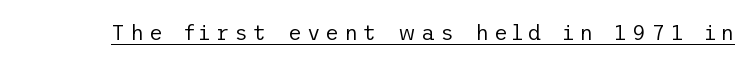
Characters remain perfectly vertical along every line. The specimen includes a rule beneath the text block's lines. No extra ink here — the face is not bold. The letters are spread apart with noticeably loose tracking.
